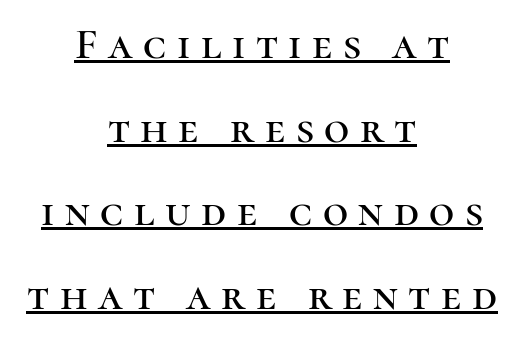
{"serif": "yes", "italic": "no", "width": "normal", "stroke_contrast": "high", "x_height": "medium", "monospaced": "no", "underline": "yes", "align": "center", "line_spacing": "loose", "line_spacing_ratio": 1.9, "letter_spacing": "wide", "letter_spacing_em": 0.24, "glyph_px": 44}
